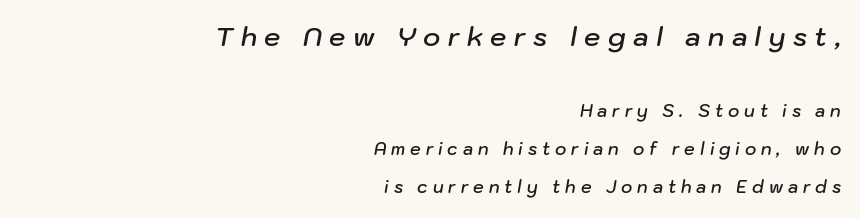
Q: Is the text bold? A: Semi-bold.
Q: Is the text italic (slanted)? A: Yes, it leans right by about 10 degrees.
Q: Is the text underlined? A: No.
Q: How is the paragraph aligned? A: Right-aligned.
Q: Is the spacing between letters normal or unusually wide? A: Unusually wide.
Q: Is the spacing between lines tight, normal or loose? A: Loose.
Q: Which block of text is set in a larger size, the first (top) or the second (bottom)? A: The first (top) one.
